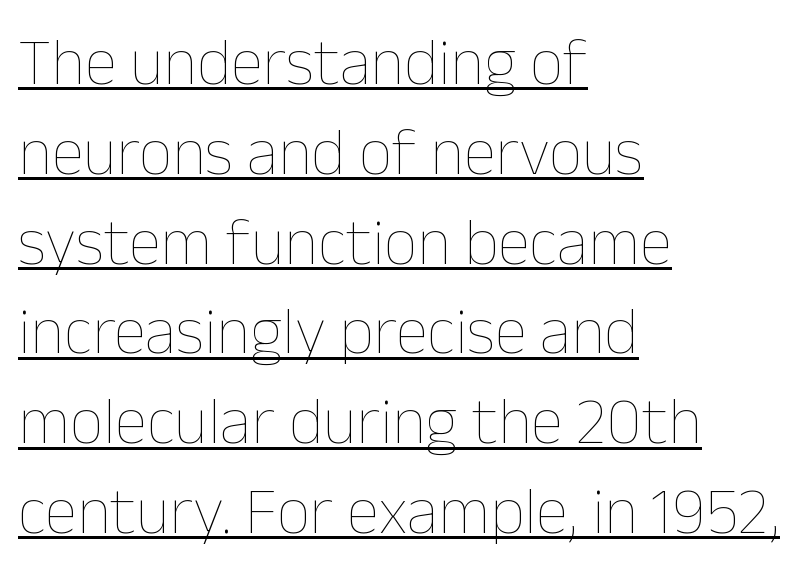
{"italic": "no", "bold": "no", "weight": "thin", "width": "normal", "stroke_contrast": "low", "x_height": "medium", "monospaced": "no", "underline": "yes", "align": "left", "line_spacing": "normal", "line_spacing_ratio": 1.36, "letter_spacing": "normal", "letter_spacing_em": 0.0, "glyph_px": 66}
